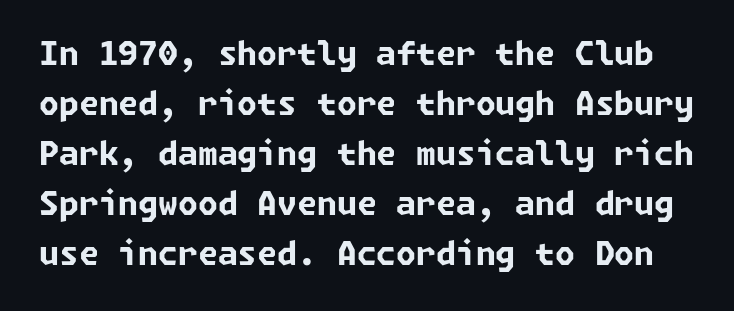
{"serif": "no", "bold": "yes", "weight": "bold", "width": "normal", "stroke_contrast": "low", "x_height": "medium", "underline": "no", "line_spacing": "normal", "line_spacing_ratio": 1.56, "letter_spacing": "normal", "letter_spacing_em": 0.0, "glyph_px": 32}
